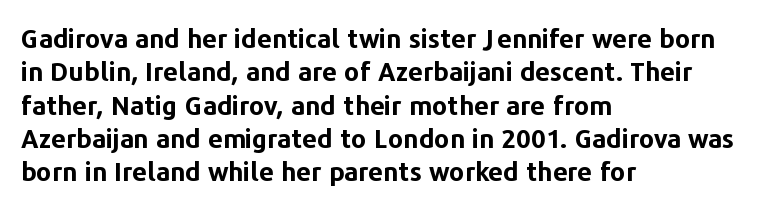
{"italic": "no", "bold": "yes", "underline": "no", "align": "left", "line_spacing": "normal", "line_spacing_ratio": 1.28, "letter_spacing": "normal", "letter_spacing_em": 0.0, "glyph_px": 26}
